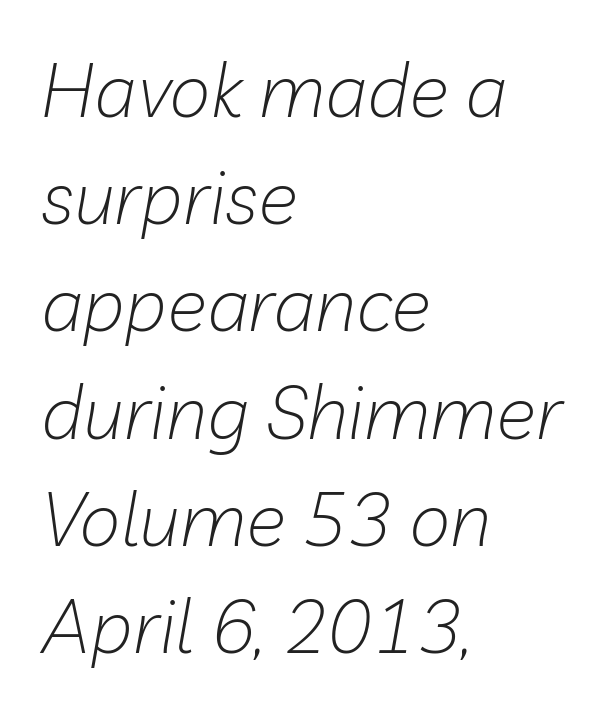
Q: Is the text bold? A: No.
Q: Is the text italic (slanted)? A: Yes, it leans right by about 10 degrees.
Q: Is the text underlined? A: No.
Q: How is the paragraph aligned? A: Left-aligned.
Q: Is the spacing between letters normal or unusually wide? A: Normal.
Q: Is the spacing between lines tight, normal or loose? A: Normal.
Q: Width (condensed, normal, or wide)? A: Normal.
Q: Stroke contrast? A: Low.
Q: x-height? A: Medium.
Q: Monospaced? A: No.
